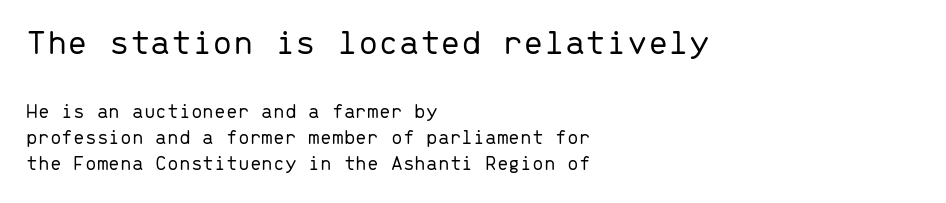
Words float on clear page, feet unadorned. Students, note that the glyphs here touch the page at normal intervals. The face used here is monospaced, like something from a code editor. Posture: straight, roman, zero tilt. The weight would be labelled regular, book, light, or lighter still. Reading down the column, the eye jumps a familiar distance to each next line.
